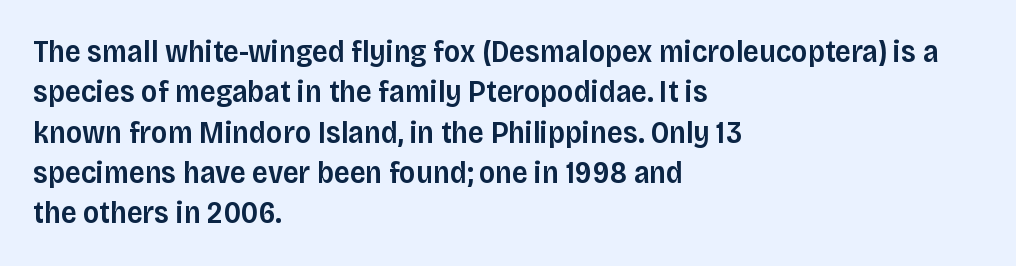
How would I describe the line gaps? Plain and ordinary. Posture: upright roman. This is moderately heavy type, rendered in semibold. Visually the block forms a straight wall on the left and a jagged coastline on the right.
